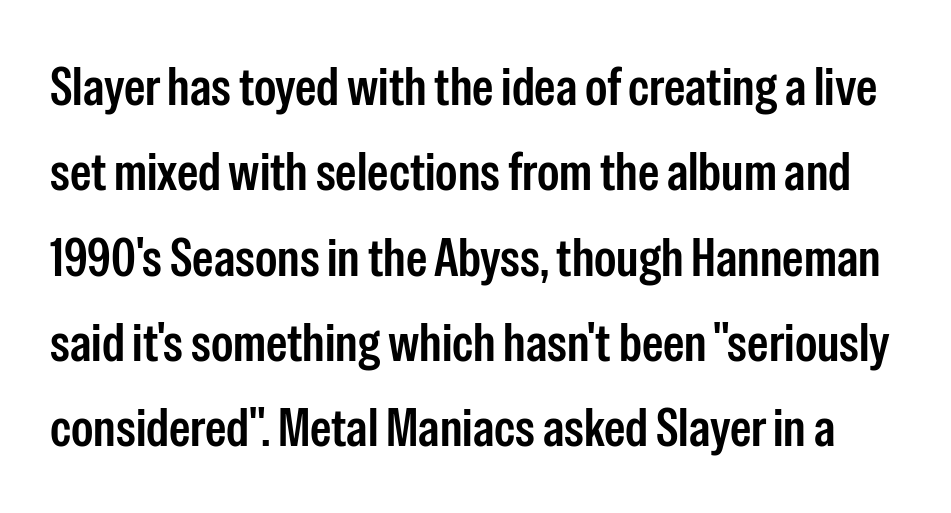
The image shows 54 px semibold, condensed sans-serif type, upright; set normal line spacing (1.58x), normal letter spacing, not underlined; low stroke contrast and a medium x-height.
